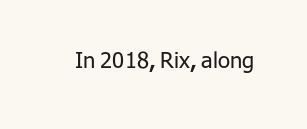
Q: Is the text bold? A: No.
Q: Is the text italic (slanted)? A: No, it is upright.
Q: Is the text underlined? A: No.
Q: Is the spacing between letters normal or unusually wide? A: Normal.
